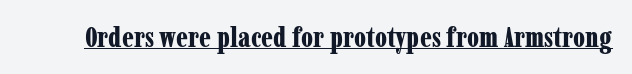
Short note: letters normally spaced. Weight check: bold — yes, fully. Is this a fixed-width face? No — the glyphs have proportional, varying widths. Italic: no, the glyphs are upright roman. Type style note: has serifs. A rule runs beneath these lines of type.
